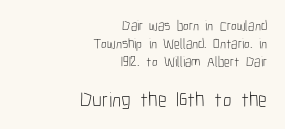
Q: Is the text bold? A: No.
Q: Is the text italic (slanted)? A: No, it is upright.
Q: Is the text underlined? A: No.
Q: How is the paragraph aligned? A: Right-aligned.
Q: Is the spacing between letters normal or unusually wide? A: Normal.
Q: Is the spacing between lines tight, normal or loose? A: Normal.
Q: Which block of text is set in a larger size, the first (top) or the second (bottom)? A: The second (bottom) one.
